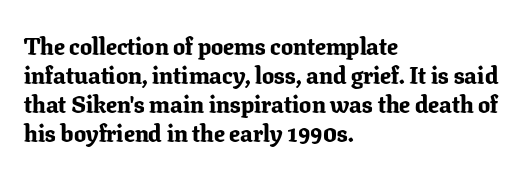
Q: Is the text bold? A: Yes.
Q: Is the text italic (slanted)? A: No, it is upright.
Q: Is the text underlined? A: No.
Q: How is the paragraph aligned? A: Left-aligned.
Q: Is the spacing between letters normal or unusually wide? A: Normal.
